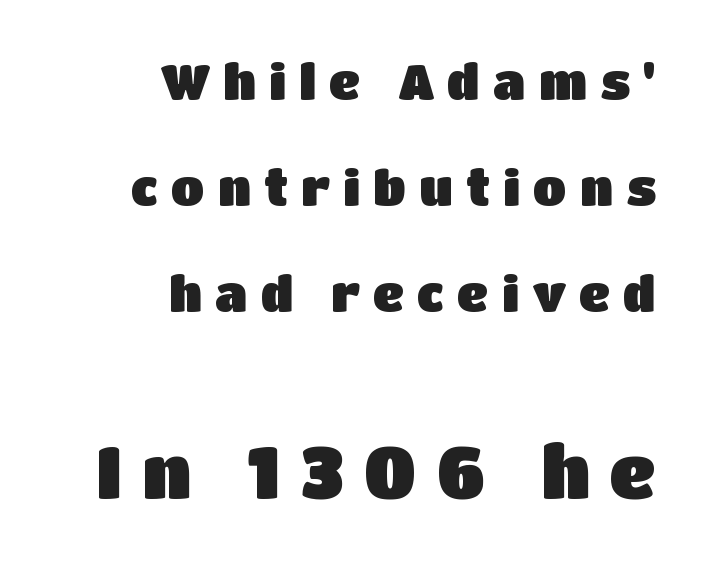
Is there much room between lines? Yes — plenty of vertical air separates them. A bare baseline throughout the passage. Of the two passages, the one underneath uses the larger point size. Is there any slant? The stems are plumb. Horizontal alignment here is rightward, an uncommon choice for prose. The typeface chosen for these lines omits serifs.
